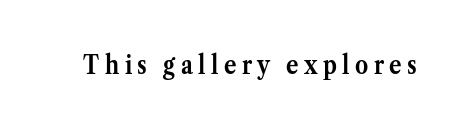
The image shows 26 px bold type, upright; set unusually wide letter spacing (+0.21 em), not underlined.
